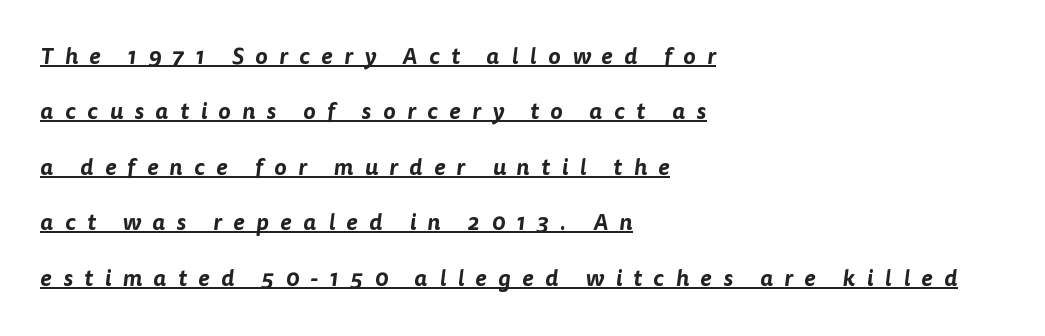
Q: Is the text underlined? A: Yes.
Q: How is the paragraph aligned? A: Left-aligned.
Q: Is the spacing between letters normal or unusually wide? A: Unusually wide.
Q: Is the spacing between lines tight, normal or loose? A: Loose.
